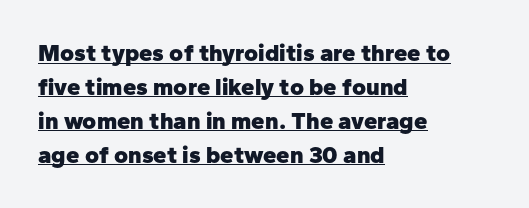
A roman cut, with each character standing at attention. These lines are set flush left with a ragged right edge. Check the space under the baseline: a stroke is drawn there. There is no visible air inserted between adjacent glyphs.
